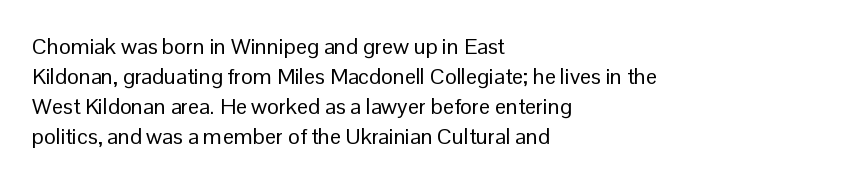
The letterforms sit shoulder to shoulder at normal distance. The space directly below the letters is spotless. Counters stay open thanks to moderate or lighter strokes. The vertical gap from one line to the next is medium. Ascenders rise straight up at ninety degrees. The ragged edge is on the right, which tells us the setting is flush left.
